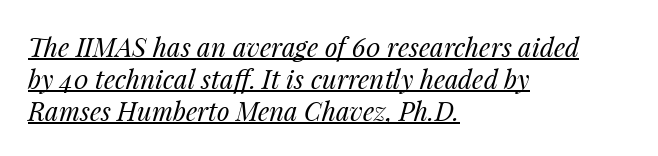
Q: Is the text bold? A: No.
Q: Is the text italic (slanted)? A: Yes, it leans right by about 14 degrees.
Q: Is the text underlined? A: Yes.
Q: How is the paragraph aligned? A: Left-aligned.
Q: Is the spacing between letters normal or unusually wide? A: Normal.
